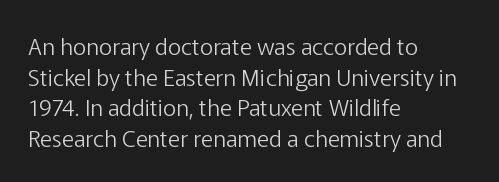
Q: Is the text bold? A: No.
Q: Is the text italic (slanted)? A: No, it is upright.
Q: Is the text underlined? A: No.
Q: How is the paragraph aligned? A: Left-aligned.
Q: Is the spacing between letters normal or unusually wide? A: Normal.
Q: Is the spacing between lines tight, normal or loose? A: Normal.
